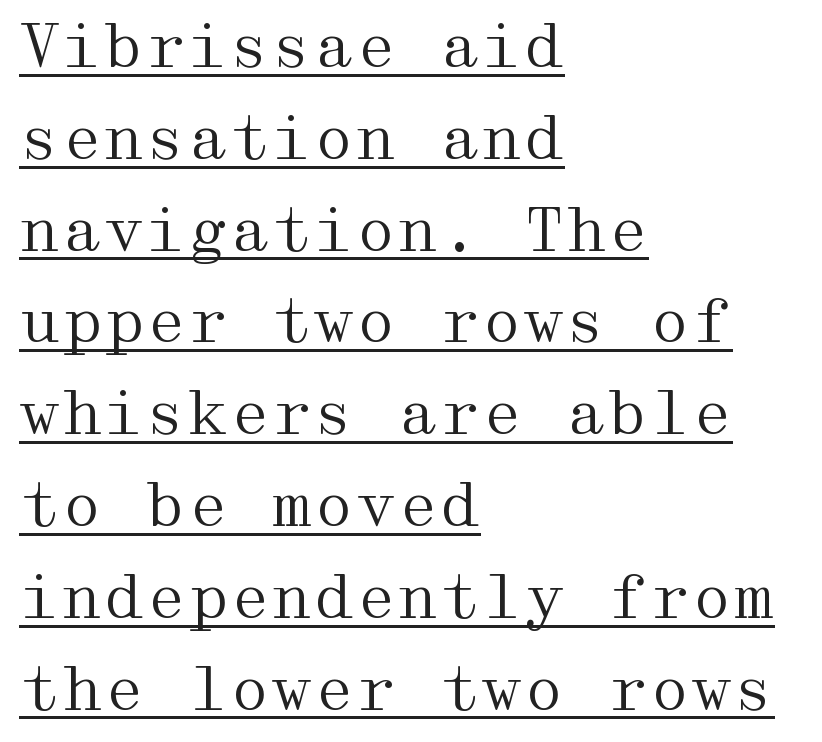
The image shows 60 px regular-weight, wide serif type, upright; set left-aligned, normal line spacing (1.53x), normal letter spacing, underlined; medium stroke contrast and a medium x-height.
